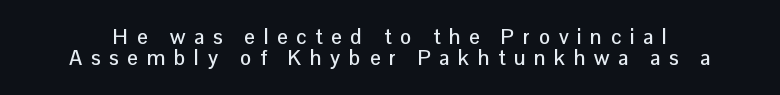
The image shows 21 px text type, upright; set tight line spacing (0.98x), unusually wide letter spacing (+0.41 em), not underlined.
